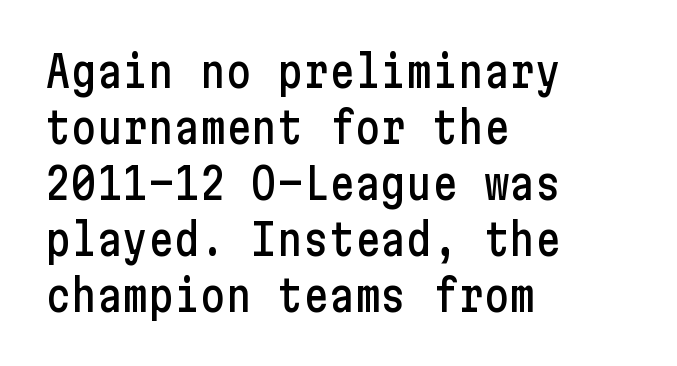
Ordinary non-slanted type is in use. Students, observe: this is what conventionally led text looks like. The foot of each line stays bare and open. Teacher's note: observe the even left margin — that is flush-left alignment. Unlike a traditional serif, this face leaves its strokes unadorned. Honestly, the letter spacing is just normal — you wouldn't notice it.
